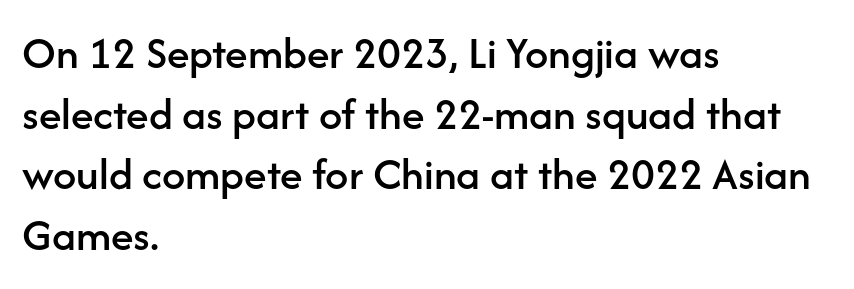
In terms of letterspacing, this is plain default setting. Horizontal bands of white between lines are of average thickness. This sample has the flowing, uneven cadence of proportional lettering. Glance below the letters and you will spot only blank space.
